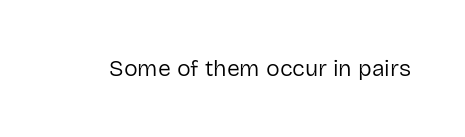
Q: Is the text bold? A: No.
Q: Is the text italic (slanted)? A: No, it is upright.
Q: Is the text underlined? A: No.
Q: Is the spacing between letters normal or unusually wide? A: Normal.
